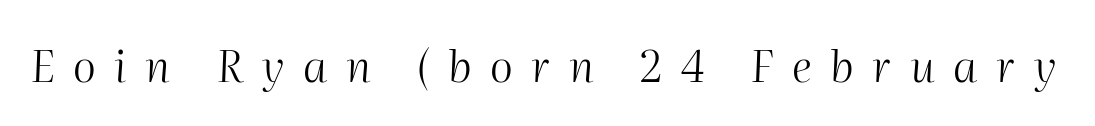
The line texture is sparse and dotted thanks to wide tracking. The axis of the letterforms is tilted away from vertical. Underlining? Definitely not there. Here the designer chose a conventional face with non-uniform glyph widths. Is the stroke heavy? The answer is a plain regular-or-lighter.
